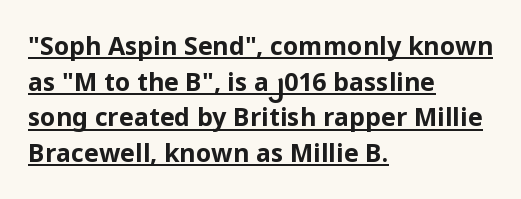
The face used here is rendered with its standard letterfit. You can tell it's not italic because the verticals are truly vertical. Normally led — the rows are evenly, conventionally spaced. The rendered words wear a rule along their underside. This is heavy type, rendered in bold. Which margin do the lines hug? The left one — the right edge is uneven.
